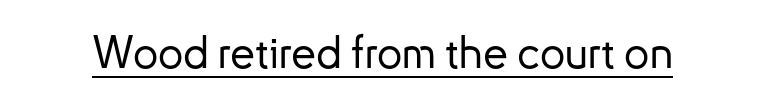
{"serif": "no", "italic": "no", "width": "normal", "stroke_contrast": "low", "x_height": "small", "monospaced": "no", "underline": "yes", "letter_spacing": "normal", "letter_spacing_em": 0.0, "glyph_px": 45}
